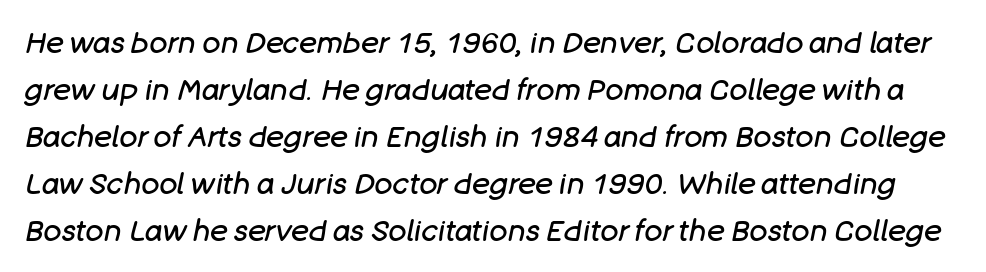
The rendering keeps characters at their native spacing. Does the leading feel generous? No, just average. These lines are rendered in a variable-pitch font. The passage shown is not bold in any degree. Looking at the ascenders, they clearly lean.
